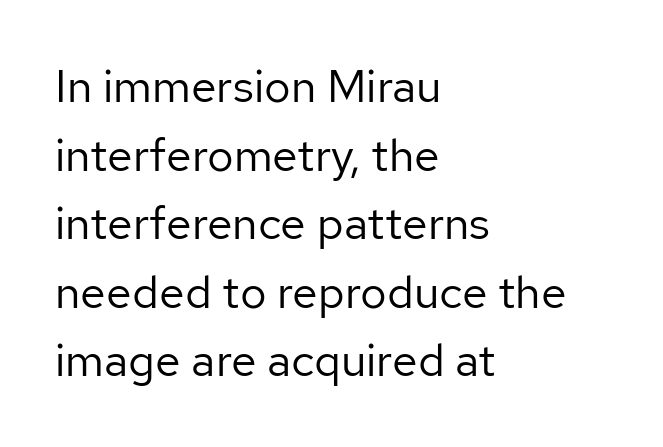
The image shows 46 px regular-weight sans-serif type, upright; set left-aligned, normal line spacing (1.49x), normal letter spacing, not underlined; low stroke contrast and a medium x-height.
